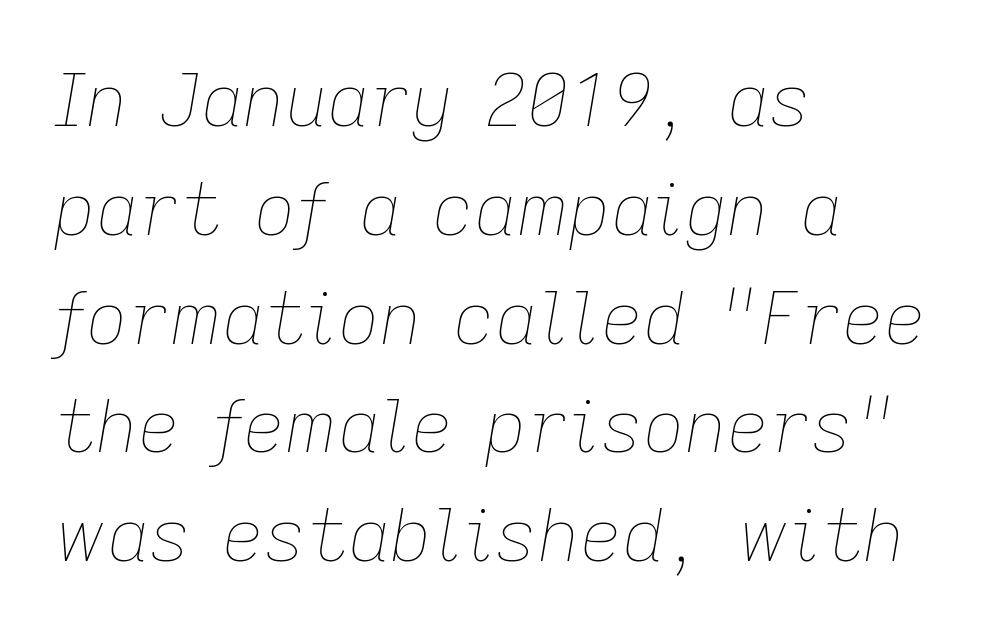
The image shows 73 px thin type, italic (leaning right); set left-aligned, normal line spacing (1.49x), normal letter spacing, not underlined; low stroke contrast and a medium x-height.
